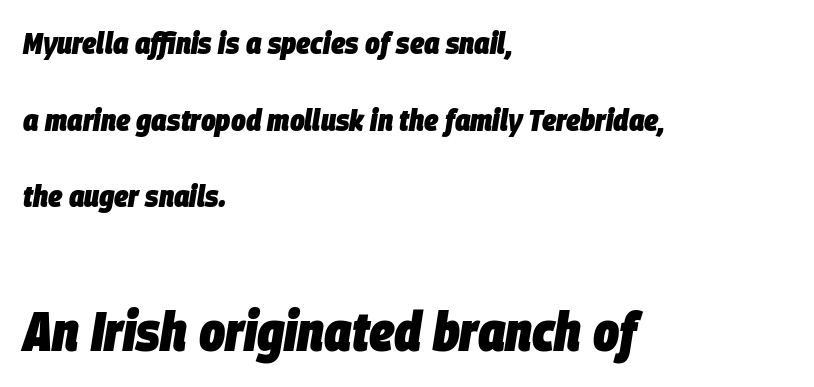
{"italic": "yes", "lean": "right", "slant_degrees": 9, "bold": "yes", "weight": "heavy", "width": "condensed", "stroke_contrast": "low", "x_height": "large", "monospaced": "no", "underline": "no", "align": "left", "line_spacing": "loose", "line_spacing_ratio": 2.47, "letter_spacing": "normal", "letter_spacing_em": 0.0, "larger_block": "second", "size_ratio": 1.77, "glyph_px": 55}
